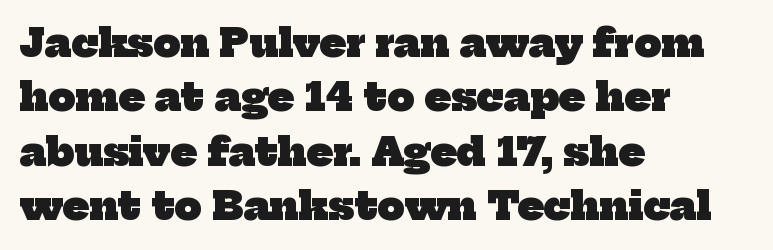
The image shows 38 px heavy serif type; set left-aligned, normal line spacing (1.43x), normal letter spacing, not underlined; low stroke contrast and a medium x-height.
